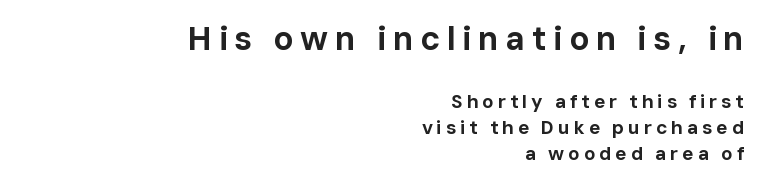
The image shows 33 px bold sans-serif type, upright; set right-aligned, normal line spacing (1.38x), unusually wide letter spacing (+0.2 em), not underlined; the first (top) block is 1.74x larger; low stroke contrast and a medium x-height.
